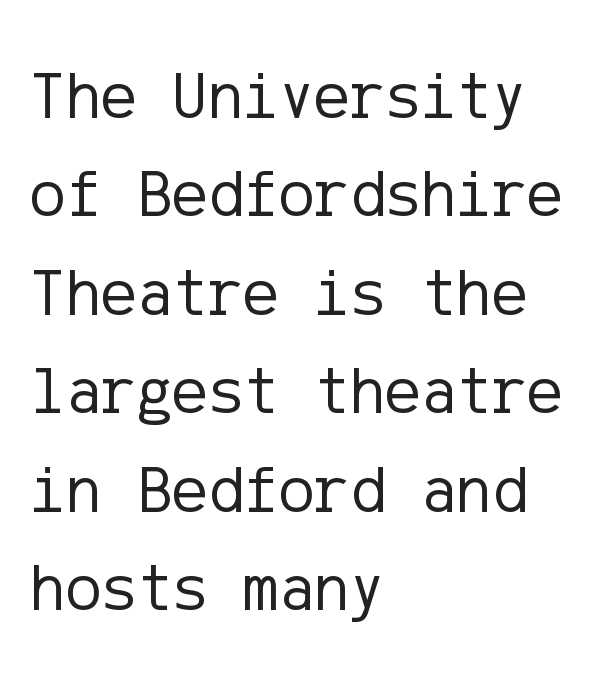
The image shows 67 px regular-weight sans-serif type, upright; set left-aligned, normal line spacing (1.47x), normal letter spacing, not underlined; low stroke contrast and a medium x-height.
